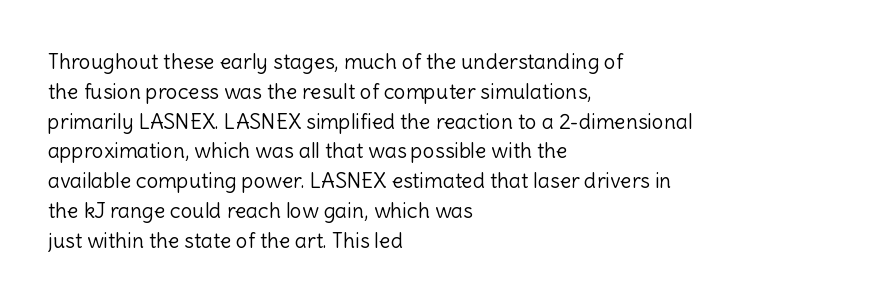
Quick note: interline space is typical. Nothing unusual about the tracking: characters are spaced as the font intends. Unmarked baselines from the first word to the last. No italicization has been applied; the sample stays upright.
